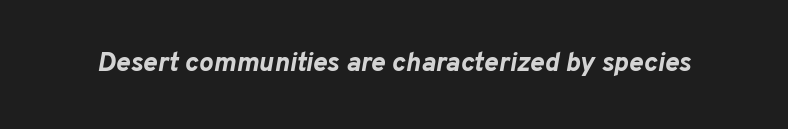
Q: Is the text bold? A: Yes.
Q: Is the text italic (slanted)? A: Yes, it leans right by about 10 degrees.
Q: Is the text underlined? A: No.
Q: Is the spacing between letters normal or unusually wide? A: Normal.
